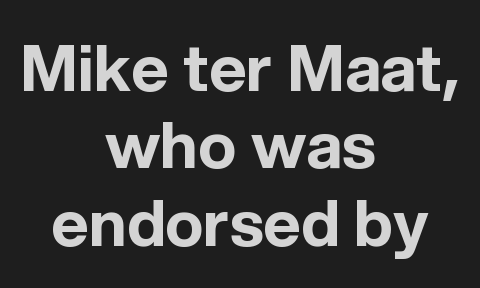
The image shows 64 px bold sans-serif type, upright; set centered, line spacing 1.21x, normal letter spacing, not underlined; a medium x-height.
